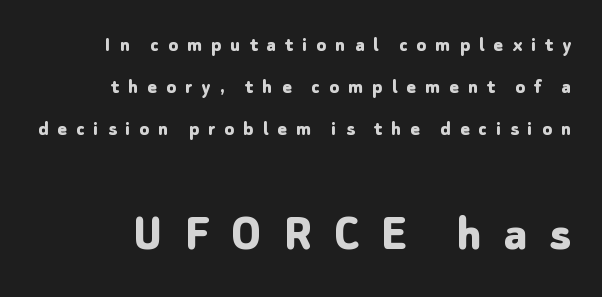
A typesetter would call this leading open, well beyond the default. This is roman type, the default non-slanted kind. The letters are bold, with thick, heavy strokes. Clear beneath every line of the passage.
